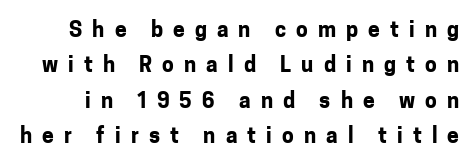
The image shows 21 px bold type, upright; set normal line spacing (1.68x), unusually wide letter spacing (+0.48 em), not underlined.
